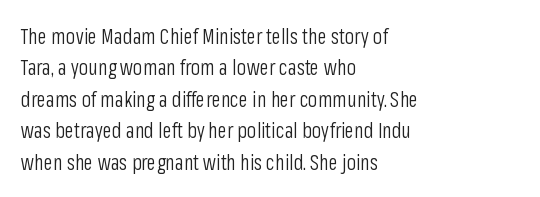
{"italic": "no", "bold": "no", "underline": "no", "align": "left", "line_spacing": "normal", "line_spacing_ratio": 1.5, "letter_spacing": "normal", "letter_spacing_em": 0.0, "glyph_px": 21}
